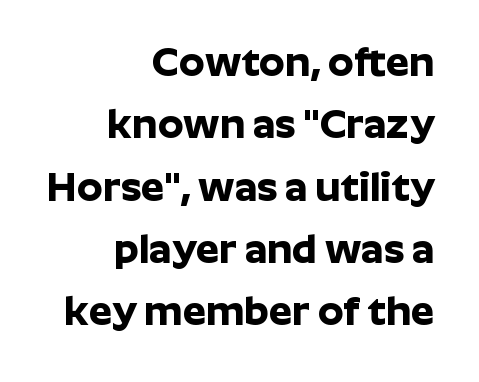
Q: Is the text bold? A: Yes.
Q: Is the text italic (slanted)? A: No, it is upright.
Q: Is the typeface a serif or a sans-serif typeface? A: Sans-serif.
Q: Is the text underlined? A: No.
Q: How is the paragraph aligned? A: Right-aligned.
Q: Is the spacing between letters normal or unusually wide? A: Normal.
Q: Is the spacing between lines tight, normal or loose? A: Normal.
Q: Width (condensed, normal, or wide)? A: Normal.
Q: Stroke contrast? A: Low.
Q: x-height? A: Medium.
Q: Monospaced? A: No.
